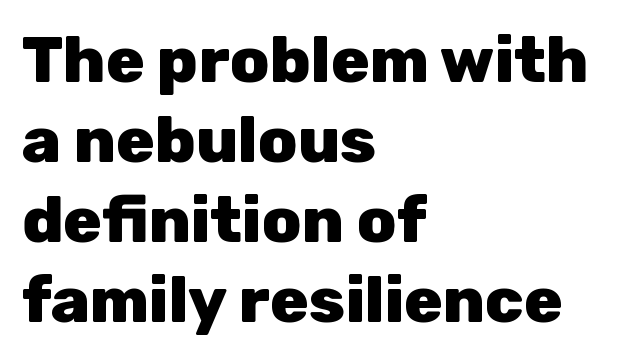
Q: Is the text bold? A: Yes.
Q: Is the text italic (slanted)? A: No, it is upright.
Q: Is the typeface a serif or a sans-serif typeface? A: Sans-serif.
Q: Is the text underlined? A: No.
Q: How is the paragraph aligned? A: Left-aligned.
Q: Is the spacing between letters normal or unusually wide? A: Normal.
Q: Is the spacing between lines tight, normal or loose? A: Normal.
Q: Width (condensed, normal, or wide)? A: Normal.
Q: Stroke contrast? A: Low.
Q: x-height? A: Medium.
Q: Monospaced? A: No.
